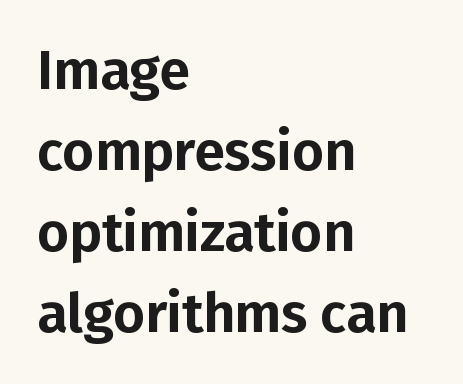
The image shows 55 px sans-serif type, upright; set left-aligned, normal line spacing (1.47x), normal letter spacing, not underlined; low stroke contrast and a medium x-height.
